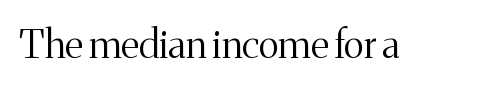
{"serif": "yes", "italic": "no", "bold": "no", "weight": "light", "width": "normal", "stroke_contrast": "medium", "x_height": "medium", "monospaced": "no", "underline": "no", "letter_spacing": "normal", "letter_spacing_em": 0.0, "glyph_px": 39}
